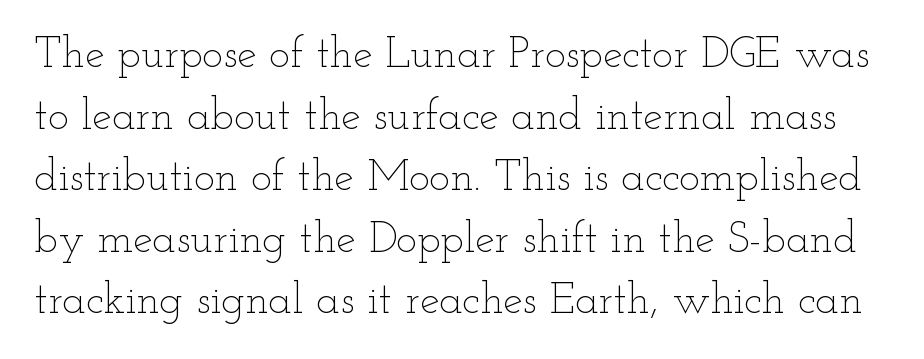
{"italic": "no", "bold": "no", "weight": "thin", "width": "wide", "stroke_contrast": "low", "x_height": "small", "monospaced": "no", "underline": "no", "line_spacing": "normal", "line_spacing_ratio": 1.4, "letter_spacing": "normal", "letter_spacing_em": 0.0, "glyph_px": 44}
